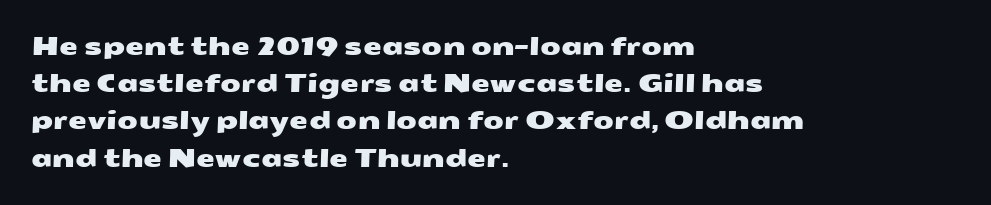
{"underline": "no", "align": "left", "line_spacing": "normal", "line_spacing_ratio": 1.55, "letter_spacing": "normal", "letter_spacing_em": 0.0, "glyph_px": 24}
